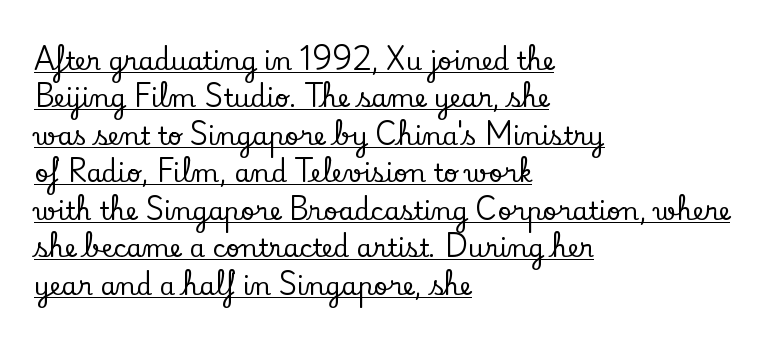
The horizontal fit of the characters is conventional and even. Alignment: flush left. In terms of leading, this rendering sits right in the middle. Vertical strokes here are truly vertical. Somebody hit Ctrl+U on this one — the words are underlined.
